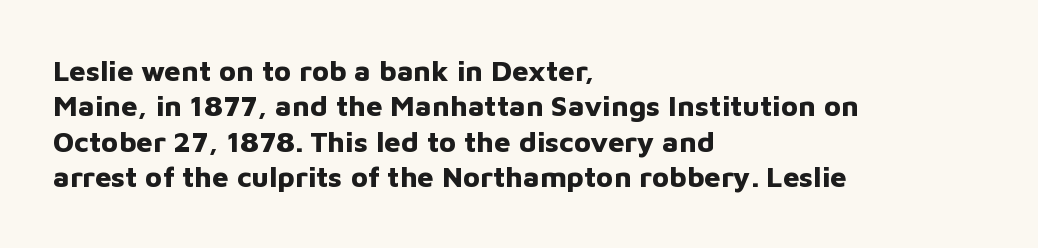
Q: Is the text bold? A: Yes.
Q: Is the text italic (slanted)? A: No, it is upright.
Q: Is the typeface a serif or a sans-serif typeface? A: Sans-serif.
Q: Is the text underlined? A: No.
Q: How is the paragraph aligned? A: Left-aligned.
Q: Is the spacing between letters normal or unusually wide? A: Normal.
Q: Width (condensed, normal, or wide)? A: Normal.
Q: Stroke contrast? A: Low.
Q: x-height? A: Medium.
Q: Monospaced? A: No.
